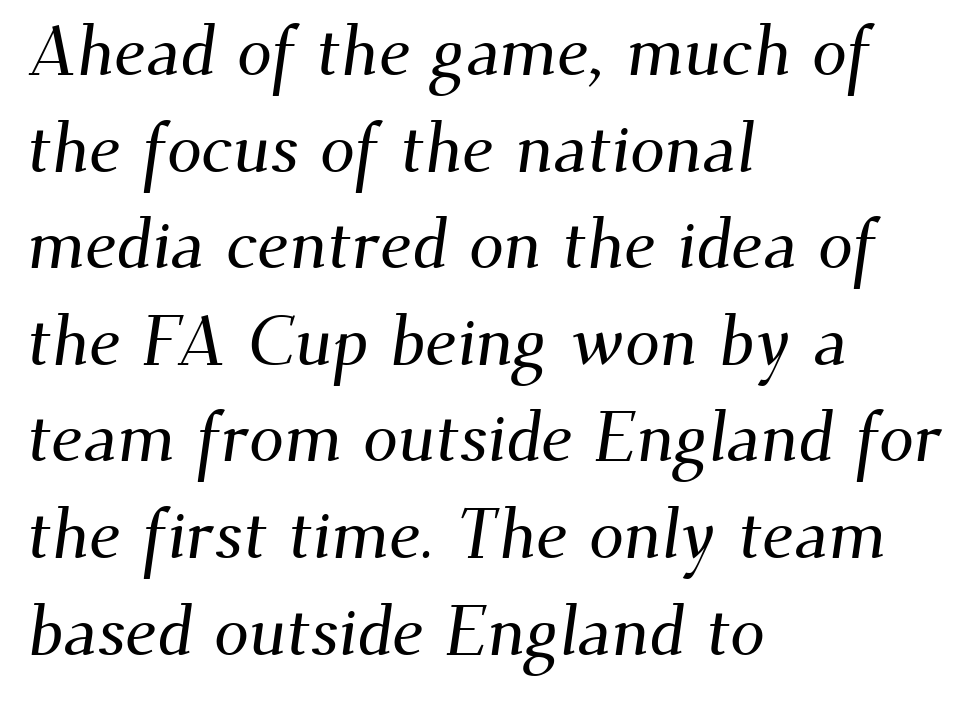
The image shows 70 px serif type; set left-aligned, normal line spacing (1.38x), normal letter spacing, not underlined; medium stroke contrast and a small x-height.
